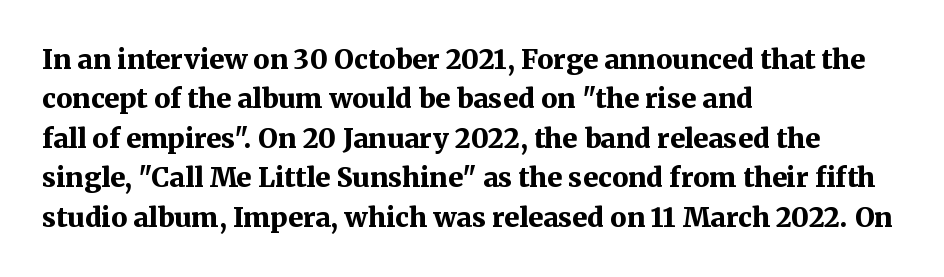
{"italic": "no", "bold": "yes", "underline": "no", "align": "left", "line_spacing": "normal", "line_spacing_ratio": 1.46, "letter_spacing": "normal", "letter_spacing_em": 0.0, "glyph_px": 27}
